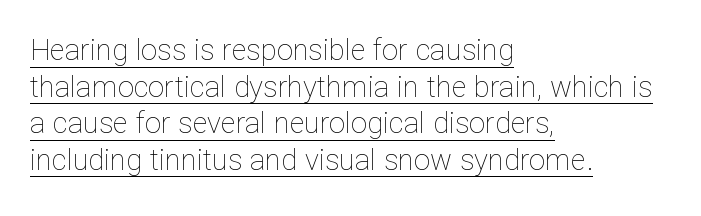
Q: Is the text bold? A: No.
Q: Is the text italic (slanted)? A: No, it is upright.
Q: Is the text underlined? A: Yes.
Q: How is the paragraph aligned? A: Left-aligned.
Q: Is the spacing between letters normal or unusually wide? A: Normal.
Q: Is the spacing between lines tight, normal or loose? A: Normal.
Q: Width (condensed, normal, or wide)? A: Normal.
Q: Stroke contrast? A: Low.
Q: x-height? A: Medium.
Q: Monospaced? A: No.
